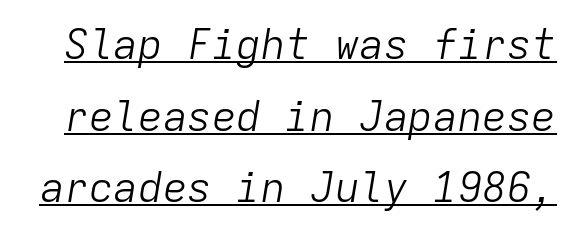
The image shows 41 px light type, italic (leaning right), monospaced; set line spacing 1.75x, normal letter spacing, underlined; low stroke contrast and a medium x-height.
